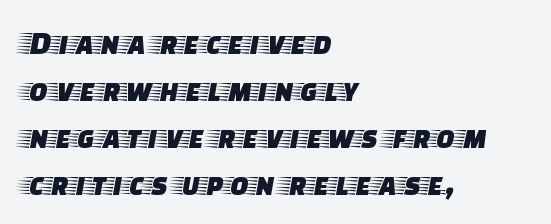
Each letter's strokes conclude with small projecting serifs. The face used here is rendered with its standard letterfit. Bare-footed words on every line. You could not count columns in this text — the font is proportionally spaced. The leading is moderate, giving the passage an even texture.
